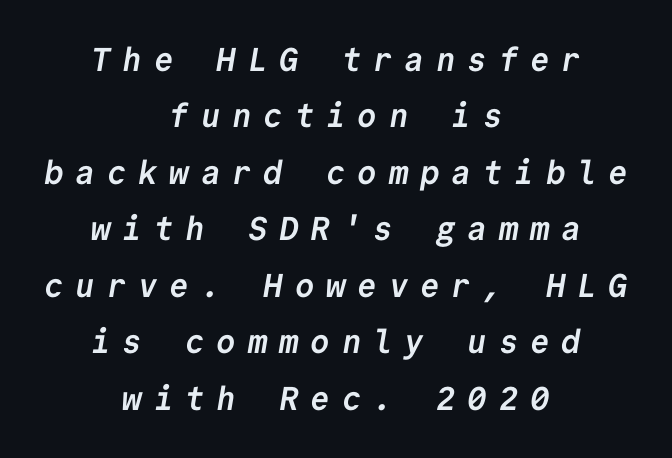
Q: Is the text bold? A: Yes.
Q: Is the typeface a serif or a sans-serif typeface? A: Sans-serif.
Q: Is the text underlined? A: No.
Q: How is the paragraph aligned? A: Centered.
Q: Is the spacing between letters normal or unusually wide? A: Unusually wide.
Q: Width (condensed, normal, or wide)? A: Normal.
Q: Stroke contrast? A: Low.
Q: x-height? A: Medium.
Q: Monospaced? A: Yes.
